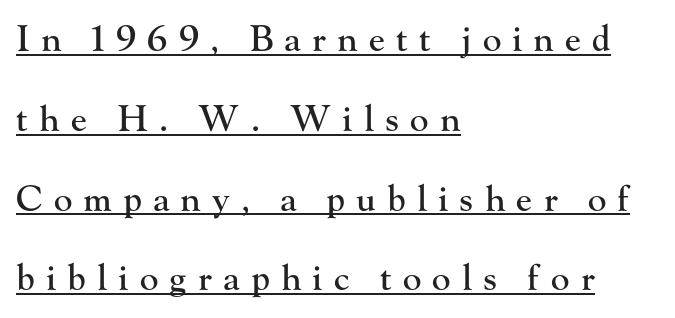
Q: Is the text italic (slanted)? A: No, it is upright.
Q: Is the typeface a serif or a sans-serif typeface? A: Serif.
Q: Is the text underlined? A: Yes.
Q: How is the paragraph aligned? A: Left-aligned.
Q: Is the spacing between letters normal or unusually wide? A: Unusually wide.
Q: Is the spacing between lines tight, normal or loose? A: Loose.
Q: Width (condensed, normal, or wide)? A: Normal.
Q: Stroke contrast? A: High.
Q: x-height? A: Small.
Q: Monospaced? A: No.
